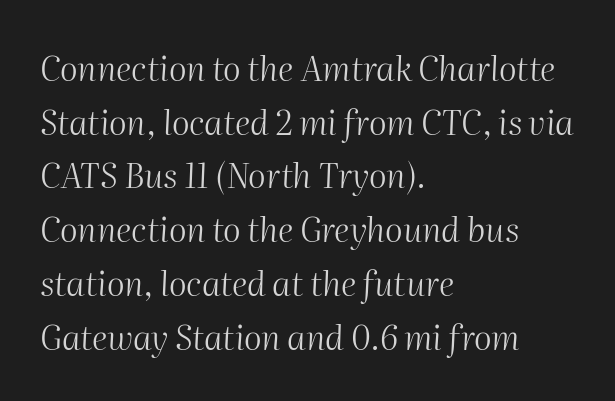
Q: Is the text bold? A: No.
Q: Is the text italic (slanted)? A: Yes, it leans right by about 2 degrees.
Q: Is the text underlined? A: No.
Q: How is the paragraph aligned? A: Left-aligned.
Q: Is the spacing between letters normal or unusually wide? A: Normal.
Q: Is the spacing between lines tight, normal or loose? A: Normal.
Q: Width (condensed, normal, or wide)? A: Normal.
Q: Stroke contrast? A: Medium.
Q: x-height? A: Medium.
Q: Monospaced? A: No.
